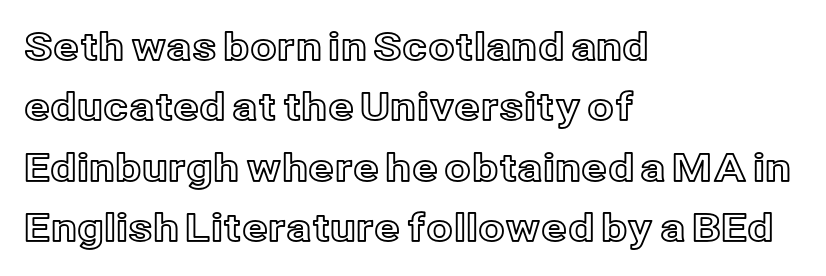
Q: Is the text italic (slanted)? A: No, it is upright.
Q: Is the text underlined? A: No.
Q: How is the paragraph aligned? A: Left-aligned.
Q: Is the spacing between letters normal or unusually wide? A: Normal.
Q: Is the spacing between lines tight, normal or loose? A: Normal.
Q: Width (condensed, normal, or wide)? A: Normal.
Q: x-height? A: Medium.
Q: Monospaced? A: No.
